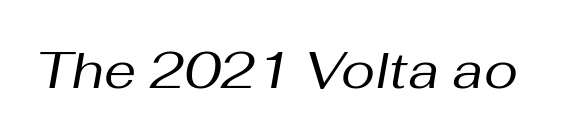
Q: Is the text bold? A: No.
Q: Is the text italic (slanted)? A: Yes, it leans right by about 10 degrees.
Q: Is the text underlined? A: No.
Q: Is the spacing between letters normal or unusually wide? A: Normal.
Q: Width (condensed, normal, or wide)? A: Normal.
Q: Stroke contrast? A: Medium.
Q: x-height? A: Medium.
Q: Monospaced? A: No.
